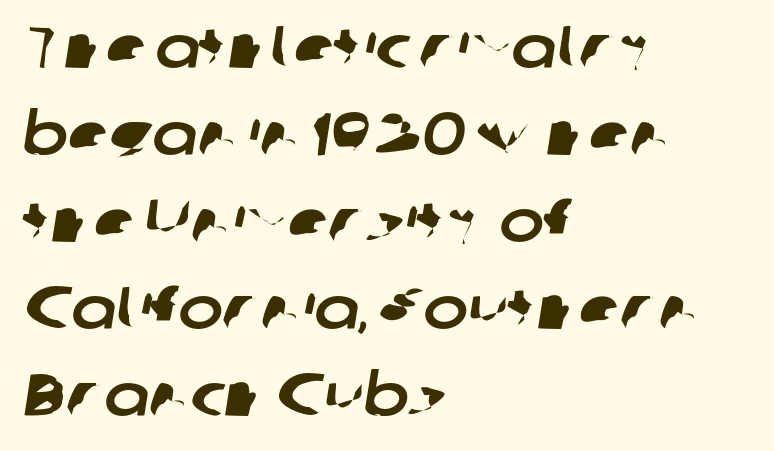
The image shows 60 px sans-serif type; set left-aligned, normal line spacing (1.45x), normal letter spacing, not underlined; low stroke contrast and a medium x-height.
